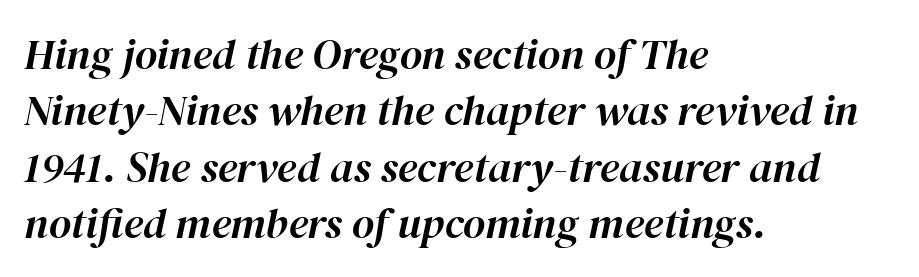
The image shows 43 px text type, italic (leaning right); set left-aligned, normal line spacing (1.31x), normal letter spacing, not underlined; high stroke contrast and a medium x-height.
